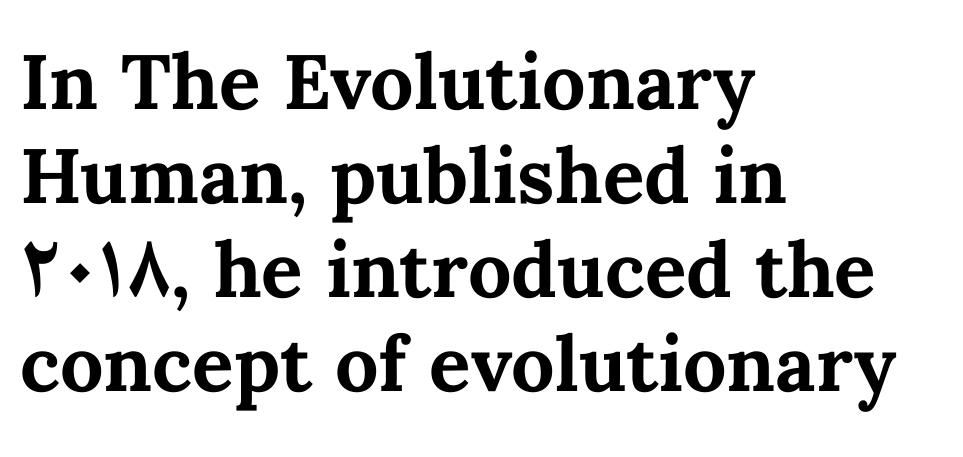
The image shows 77 px bold type, upright; set left-aligned, line spacing 1.22x, normal letter spacing, not underlined; medium stroke contrast and a medium x-height.
